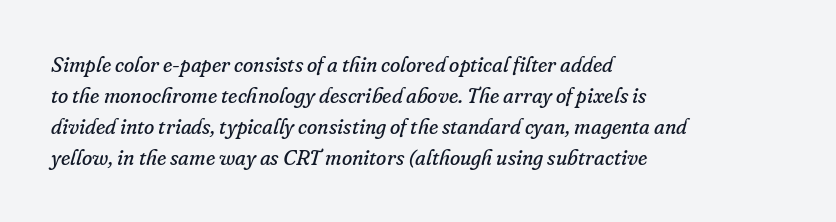
The image shows 21 px text type, italic (leaning right); set left-aligned, normal line spacing (1.47x), normal letter spacing, not underlined.
